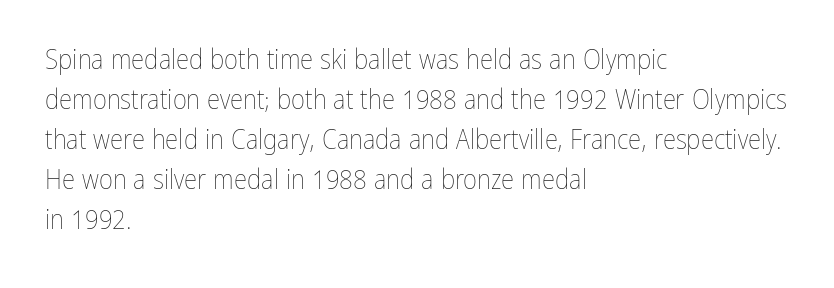
The image shows 27 px text type, upright; set left-aligned, normal line spacing (1.48x), normal letter spacing, not underlined.
